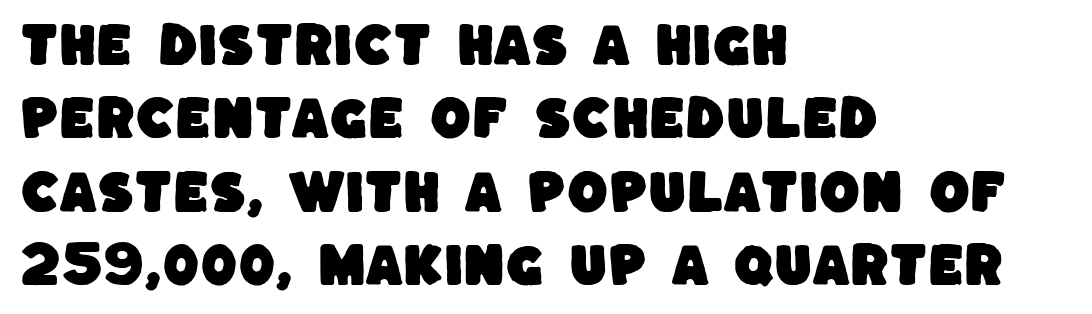
Q: Is the typeface a serif or a sans-serif typeface? A: Sans-serif.
Q: Is the text underlined? A: No.
Q: How is the paragraph aligned? A: Left-aligned.
Q: Is the spacing between letters normal or unusually wide? A: Normal.
Q: Is the spacing between lines tight, normal or loose? A: Normal.
Q: Width (condensed, normal, or wide)? A: Normal.
Q: Stroke contrast? A: Low.
Q: x-height? A: Large.
Q: Monospaced? A: No.
